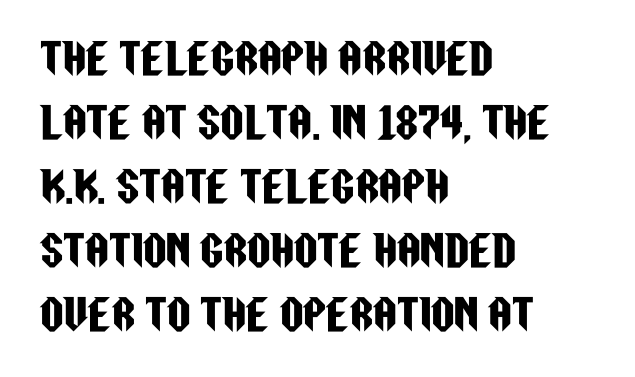
{"serif": "no", "italic": "no", "width": "condensed", "stroke_contrast": "low", "x_height": "large", "monospaced": "no", "underline": "no", "align": "left", "line_spacing": "normal", "line_spacing_ratio": 1.56, "letter_spacing": "normal", "letter_spacing_em": 0.0, "glyph_px": 41}
